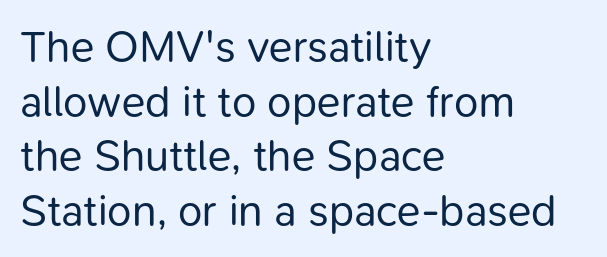
Q: Is the text bold? A: No.
Q: Is the text italic (slanted)? A: No, it is upright.
Q: Is the typeface a serif or a sans-serif typeface? A: Sans-serif.
Q: Is the text underlined? A: No.
Q: How is the paragraph aligned? A: Left-aligned.
Q: Is the spacing between letters normal or unusually wide? A: Normal.
Q: Width (condensed, normal, or wide)? A: Normal.
Q: Stroke contrast? A: Low.
Q: x-height? A: Medium.
Q: Monospaced? A: No.
